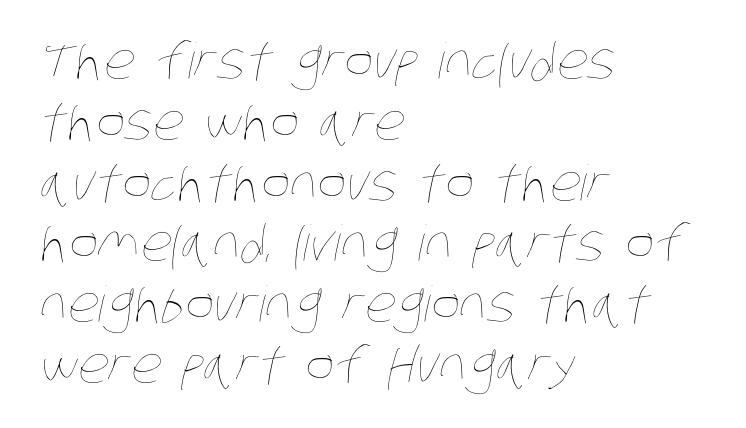
{"bold": "no", "weight": "thin", "width": "condensed", "stroke_contrast": "low", "x_height": "large", "monospaced": "no", "underline": "no", "align": "left", "line_spacing_ratio": 1.24, "letter_spacing": "normal", "letter_spacing_em": 0.0, "glyph_px": 49}
